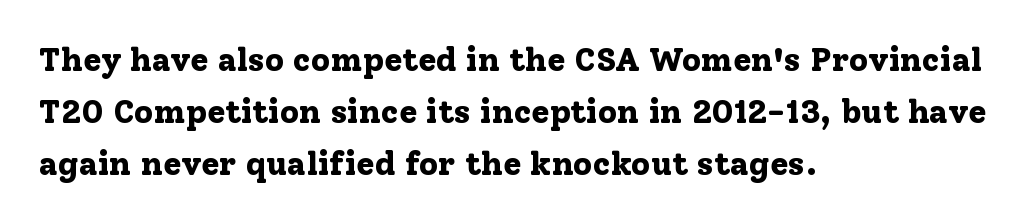
Compared with typical body copy, the letter spacing here is the same. A typesetter would call this proportional, since set widths differ per character. Pretty heavy lettering here — definitely bold. The letters stand straight up with perfectly vertical stems. A typesetter would label this face a serif.
